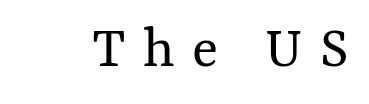
The image shows 61 px regular-weight type, upright; set unusually wide letter spacing (+0.28 em), not underlined; medium stroke contrast and a medium x-height.
